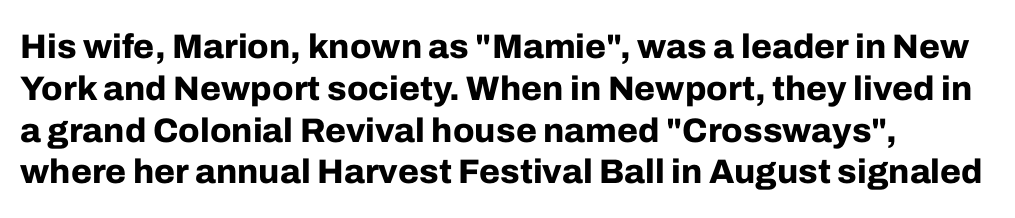
{"serif": "no", "italic": "no", "bold": "yes", "weight": "bold", "width": "normal", "stroke_contrast": "low", "x_height": "medium", "monospaced": "no", "underline": "no", "align": "left", "line_spacing_ratio": 1.23, "letter_spacing": "normal", "letter_spacing_em": 0.0, "glyph_px": 34}
